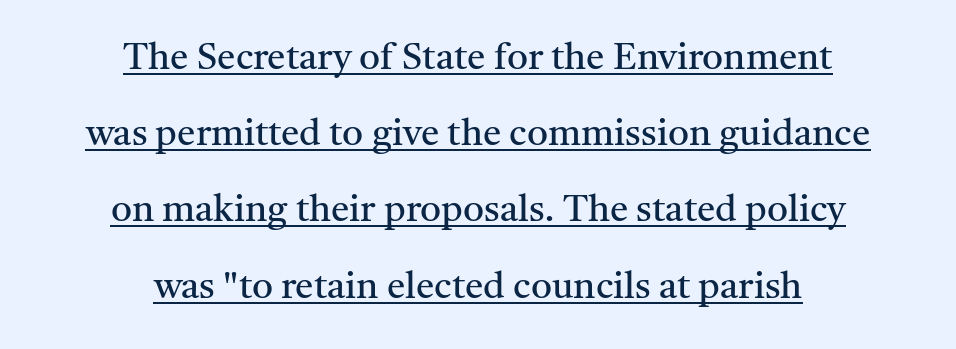
{"serif": "yes", "italic": "no", "bold": "no", "weight": "regular", "width": "normal", "stroke_contrast": "medium", "x_height": "medium", "monospaced": "no", "underline": "yes", "align": "center", "line_spacing": "loose", "line_spacing_ratio": 2.06, "letter_spacing": "normal", "letter_spacing_em": 0.0, "glyph_px": 37}
